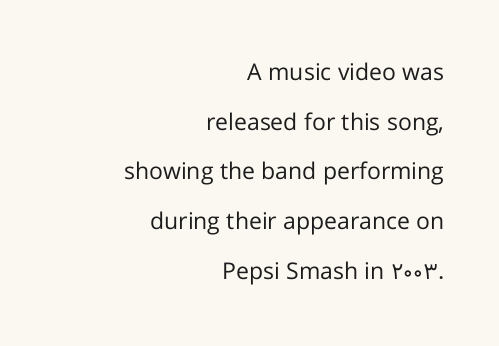
Q: Is the text bold? A: No.
Q: Is the text italic (slanted)? A: No, it is upright.
Q: Is the text underlined? A: No.
Q: How is the paragraph aligned? A: Right-aligned.
Q: Is the spacing between letters normal or unusually wide? A: Normal.
Q: Is the spacing between lines tight, normal or loose? A: Loose.
